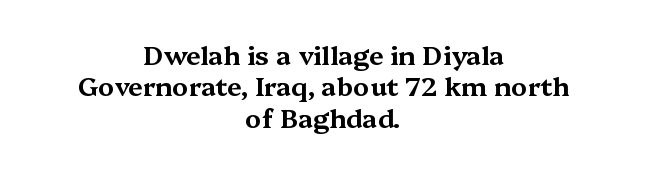
Q: Is the text italic (slanted)? A: No, it is upright.
Q: Is the text underlined? A: No.
Q: How is the paragraph aligned? A: Centered.
Q: Is the spacing between letters normal or unusually wide? A: Normal.
